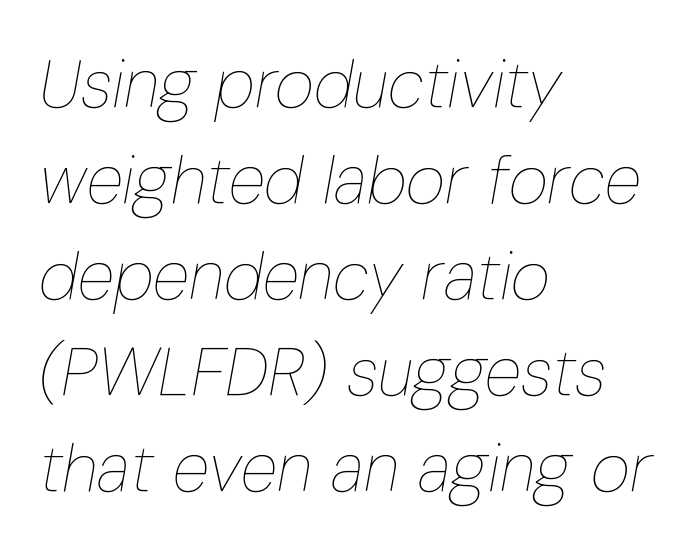
Q: Is the text bold? A: No.
Q: Is the text italic (slanted)? A: Yes, it leans right by about 10 degrees.
Q: Is the text underlined? A: No.
Q: How is the paragraph aligned? A: Left-aligned.
Q: Is the spacing between letters normal or unusually wide? A: Normal.
Q: Is the spacing between lines tight, normal or loose? A: Normal.
Q: Width (condensed, normal, or wide)? A: Condensed.
Q: Stroke contrast? A: Low.
Q: x-height? A: Medium.
Q: Monospaced? A: No.
